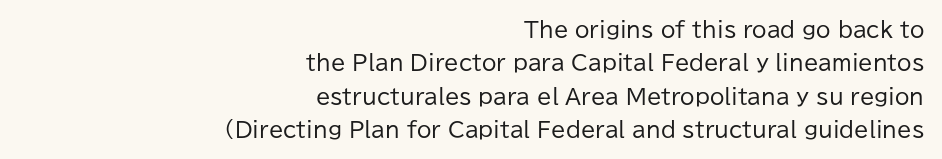
The image shows 21 px text type, upright; set right-aligned, normal line spacing (1.59x), normal letter spacing, not underlined.
